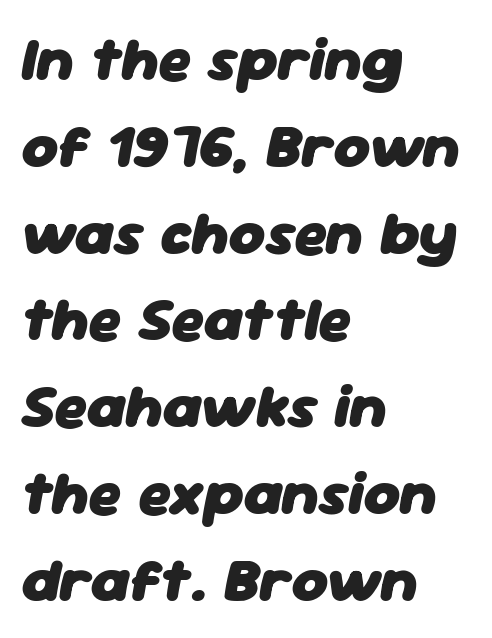
The image shows 62 px heavy type, italic (leaning right); set left-aligned, normal line spacing (1.4x), normal letter spacing, not underlined; low stroke contrast and a medium x-height.
